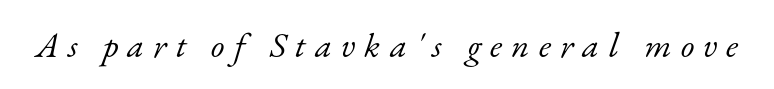
The image shows 35 px light serif type, italic (leaning right); set unusually wide letter spacing (+0.26 em), not underlined; low stroke contrast and a small x-height.
